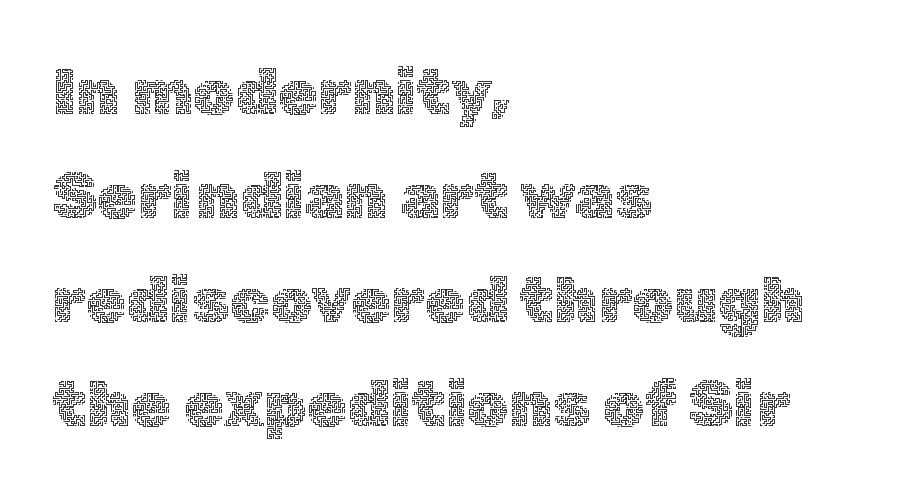
Does the copy run flush right? No — it runs flush left. A typesetter would call this leading conventional body-copy spacing. Between one letter and the next there's only the usual sliver of space. The letters stand upright; this is a roman face. Each letter keeps its own natural width here, so spacing adapts to shape.
